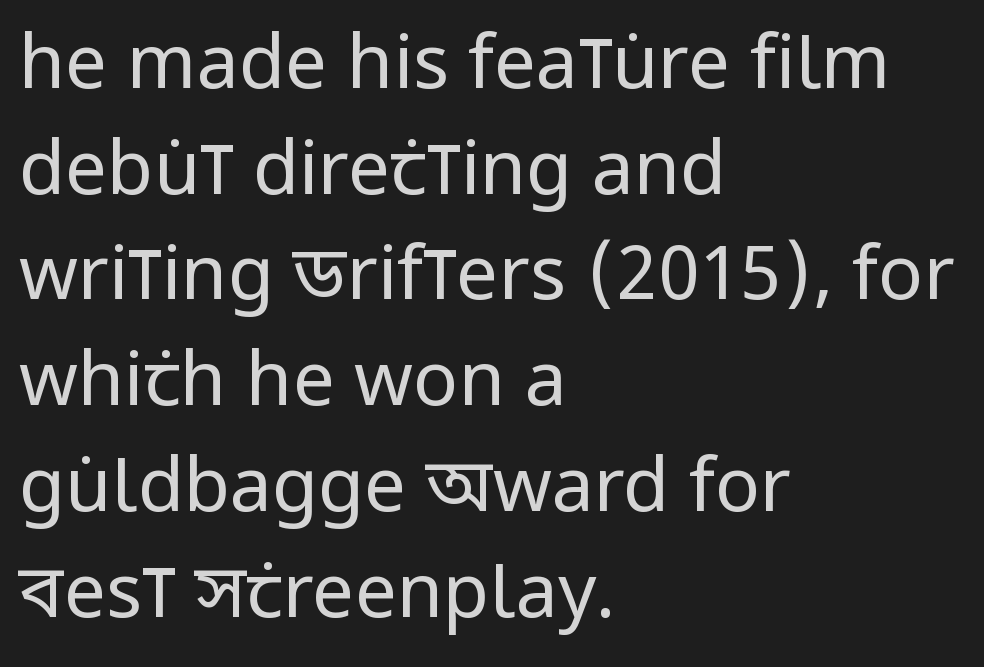
Q: Is the text bold? A: No.
Q: Is the text italic (slanted)? A: No, it is upright.
Q: Is the typeface a serif or a sans-serif typeface? A: Sans-serif.
Q: Is the text underlined? A: No.
Q: How is the paragraph aligned? A: Left-aligned.
Q: Is the spacing between letters normal or unusually wide? A: Normal.
Q: Is the spacing between lines tight, normal or loose? A: Normal.
Q: Width (condensed, normal, or wide)? A: Condensed.
Q: Stroke contrast? A: Low.
Q: x-height? A: Large.
Q: Monospaced? A: No.
